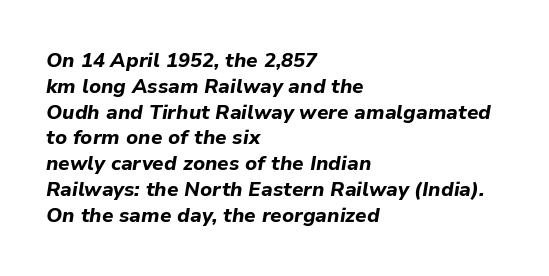
Is the type slanted? Yes — the strokes lean at a clear angle. This block has exactly the height ordinary leading produces. Heft: maximum for text — a bold. Line beginnings align vertically; line endings do not.
